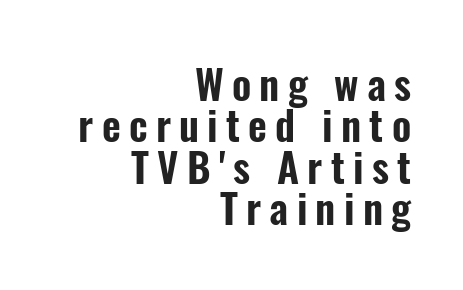
Q: Is the text italic (slanted)? A: No, it is upright.
Q: Is the typeface a serif or a sans-serif typeface? A: Sans-serif.
Q: Is the text underlined? A: No.
Q: How is the paragraph aligned? A: Right-aligned.
Q: Is the spacing between letters normal or unusually wide? A: Unusually wide.
Q: Is the spacing between lines tight, normal or loose? A: Tight.
Q: Width (condensed, normal, or wide)? A: Condensed.
Q: Stroke contrast? A: Low.
Q: x-height? A: Medium.
Q: Monospaced? A: No.
